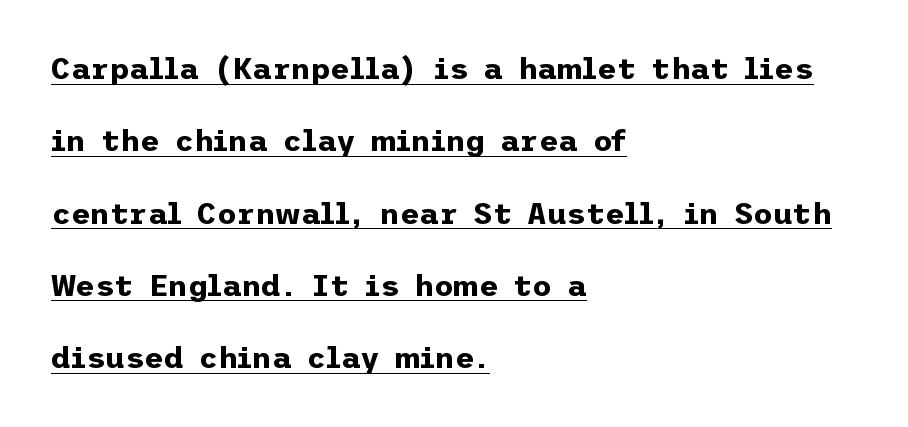
{"serif": "no", "italic": "no", "bold": "yes", "weight": "bold", "width": "normal", "stroke_contrast": "low", "x_height": "medium", "underline": "yes", "align": "left", "line_spacing": "loose", "line_spacing_ratio": 2.41, "letter_spacing": "normal", "letter_spacing_em": 0.0, "glyph_px": 30}
